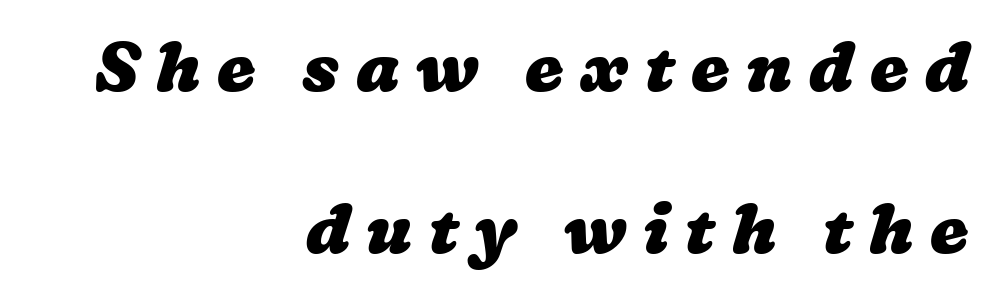
Has an underline been added? It has not. Is this a fixed-width face? No — the glyphs have proportional, varying widths. Heft: maximum for text — a bold. Inter-character spacing is expanded well beyond the font's built-in metrics. Successive baselines arrive slowly, with a big drop between each. These lines are set flush right with a ragged left edge.
